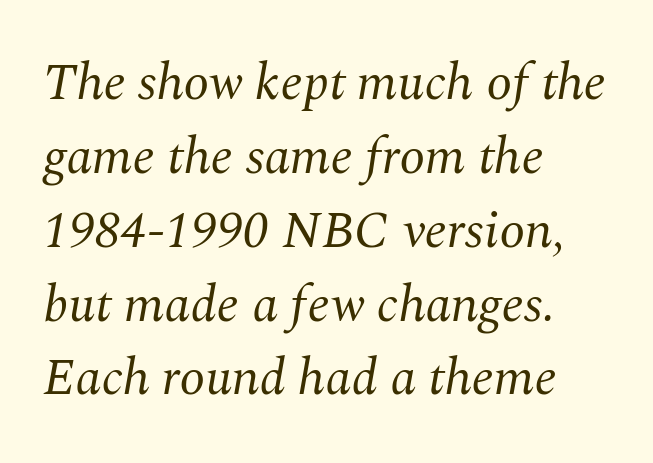
This sample keeps an unexceptional amount of space between lines. Line starts are locked; line ends wander. The gap between lines stays unmarked. Observe the ordinary spacing: letters are neighbours, not strangers. The face used here is proportionally spaced, like ordinary book or web type.
